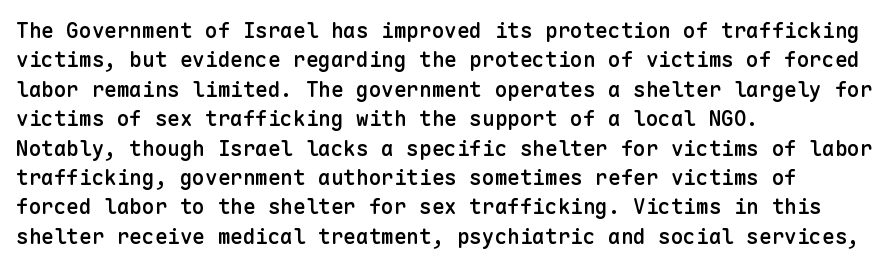
The image shows 21 px text type, upright; set left-aligned, normal line spacing (1.4x), normal letter spacing, not underlined.
